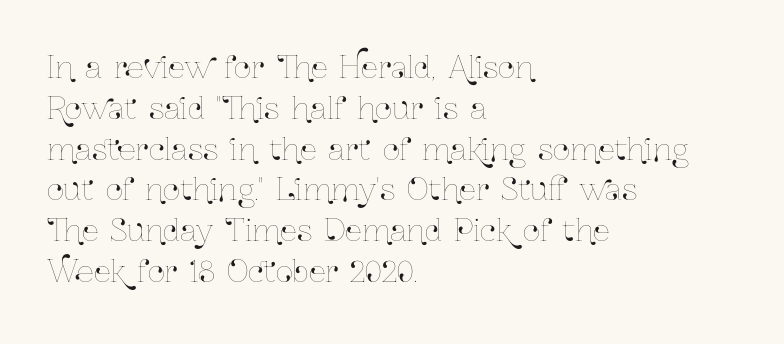
The image shows 30 px condensed type, upright; set left-aligned, normal line spacing (1.36x), normal letter spacing, not underlined; low stroke contrast and a medium x-height.
